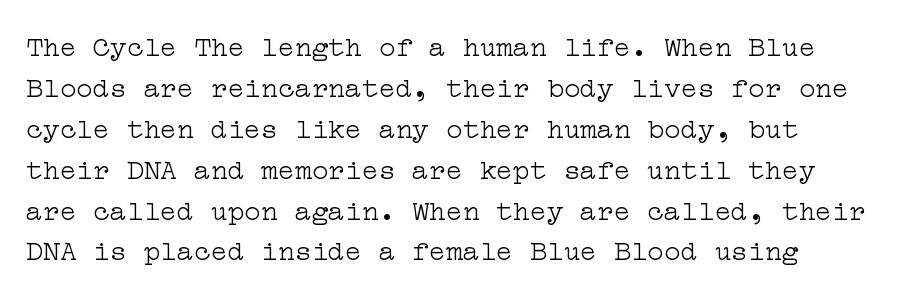
The image shows 28 px light, wide serif type, upright; set normal line spacing (1.46x), normal letter spacing, not underlined; low stroke contrast and a medium x-height.
